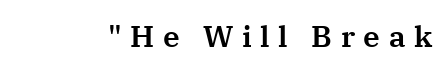
These lines are rendered in a variable-pitch font. Underline: absent. Unlike a clean sans, this face finishes its strokes with serifs. In terms of posture, this sample is upright.
